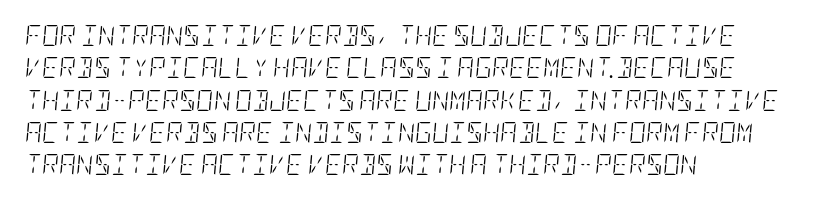
The image shows 21 px text type, italic (leaning right); set left-aligned, normal line spacing (1.54x), normal letter spacing, not underlined.
